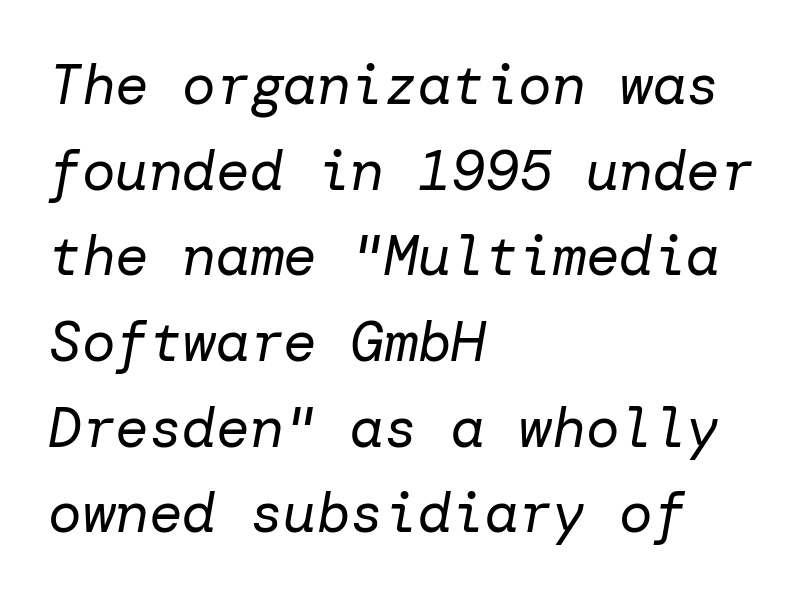
{"italic": "yes", "lean": "right", "slant_degrees": 10, "bold": "no", "weight": "regular", "width": "normal", "stroke_contrast": "low", "x_height": "medium", "underline": "no", "align": "left", "line_spacing": "normal", "line_spacing_ratio": 1.53, "letter_spacing": "normal", "letter_spacing_em": 0.0, "glyph_px": 56}
